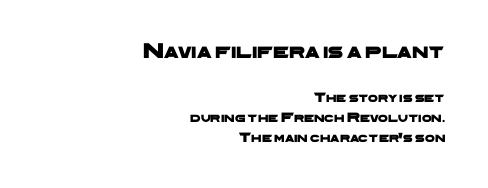
The letterforms sit shoulder to shoulder at normal distance. These two chunks differ in scale, with the top chunk taking the larger measure. Where is the straight margin? On the right. Normally led — the rows are evenly, conventionally spaced.
